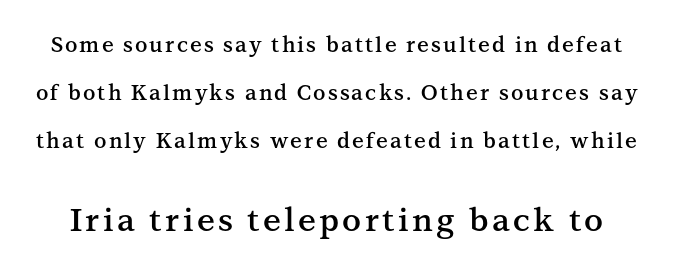
Which chunk is bigger? The second one — the bottom block dwarfs the top. Each letter keeps its own natural width here, so spacing adapts to shape. The letters stand straight up with perfectly vertical stems. Weight check: semibold — heavier than regular, not quite bold. Rows of type keep a wide berth in the vertical direction.
